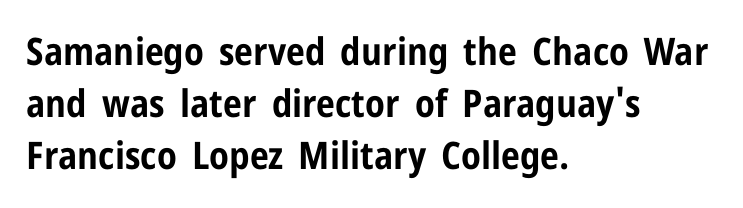
Q: Is the text bold? A: Yes.
Q: Is the text italic (slanted)? A: No, it is upright.
Q: Is the typeface a serif or a sans-serif typeface? A: Sans-serif.
Q: Is the text underlined? A: No.
Q: How is the paragraph aligned? A: Left-aligned.
Q: Is the spacing between letters normal or unusually wide? A: Normal.
Q: Is the spacing between lines tight, normal or loose? A: Normal.
Q: Width (condensed, normal, or wide)? A: Condensed.
Q: Stroke contrast? A: Low.
Q: x-height? A: Medium.
Q: Monospaced? A: No.
